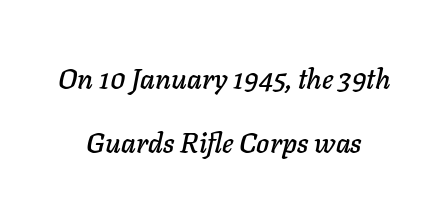
{"italic": "yes", "lean": "right", "slant_degrees": 11, "width": "normal", "stroke_contrast": "low", "x_height": "medium", "monospaced": "no", "underline": "no", "align": "center", "line_spacing": "loose", "line_spacing_ratio": 2.29, "letter_spacing": "normal", "letter_spacing_em": 0.0, "glyph_px": 28}
